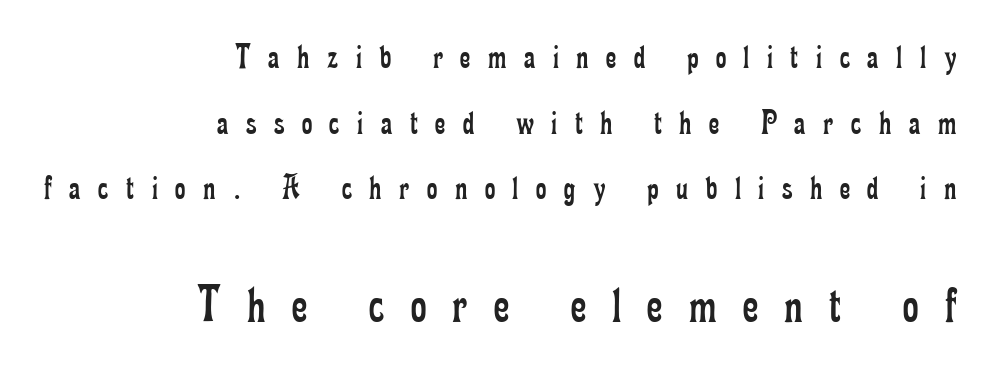
Q: Is the text bold? A: No.
Q: Is the text italic (slanted)? A: No, it is upright.
Q: Is the typeface a serif or a sans-serif typeface? A: Serif.
Q: Is the text underlined? A: No.
Q: How is the paragraph aligned? A: Right-aligned.
Q: Is the spacing between letters normal or unusually wide? A: Unusually wide.
Q: Which block of text is set in a larger size, the first (top) or the second (bottom)? A: The second (bottom) one.
Q: Width (condensed, normal, or wide)? A: Condensed.
Q: Stroke contrast? A: Low.
Q: x-height? A: Small.
Q: Monospaced? A: No.
